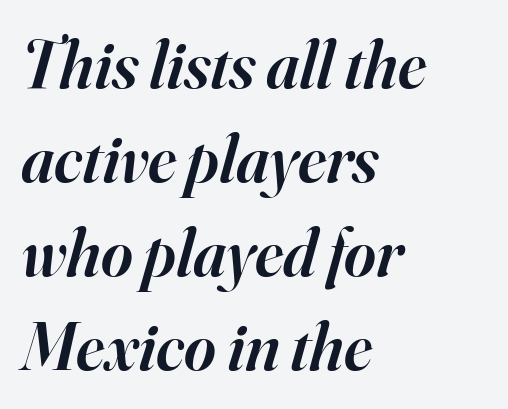
The typesetter chose a ragged-right arrangement here. Strokes here are thickened, but only to semibold level. Words float on clear page, feet unadorned. The rendering keeps characters at their native spacing.
